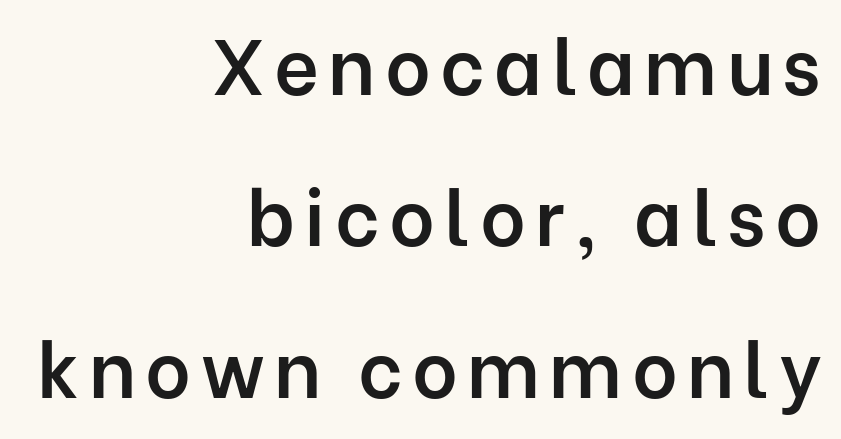
A typesetter would call this proportional, since set widths differ per character. Does the weight exceed regular? Yes, but only to semibold. Descenders are the only things crossing below the line. If you drew a ruler down the right edge, every line would touch it. These lines were composed using upright roman letters.
